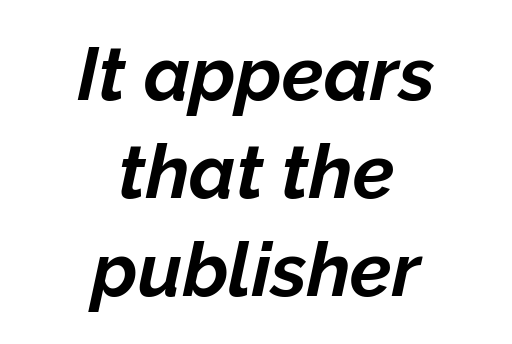
This sample has the flowing, uneven cadence of proportional lettering. One-word summary of the alignment: center. The block of text has a typical density, with ordinary space between rows. The passage shown is not underscored anywhere.
